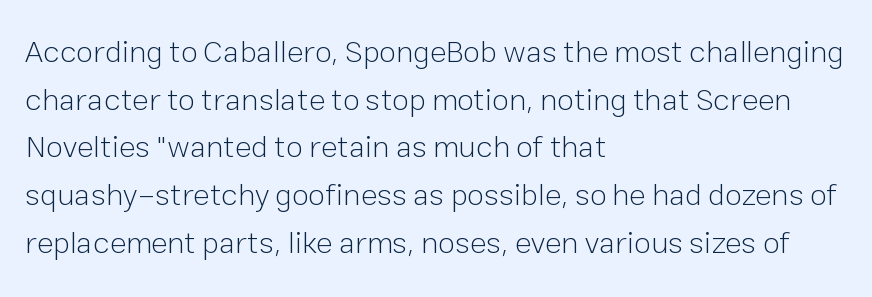
The image shows 31 px light sans-serif type, upright; set left-aligned, normal line spacing (1.54x), normal letter spacing, not underlined; low stroke contrast and a medium x-height.
